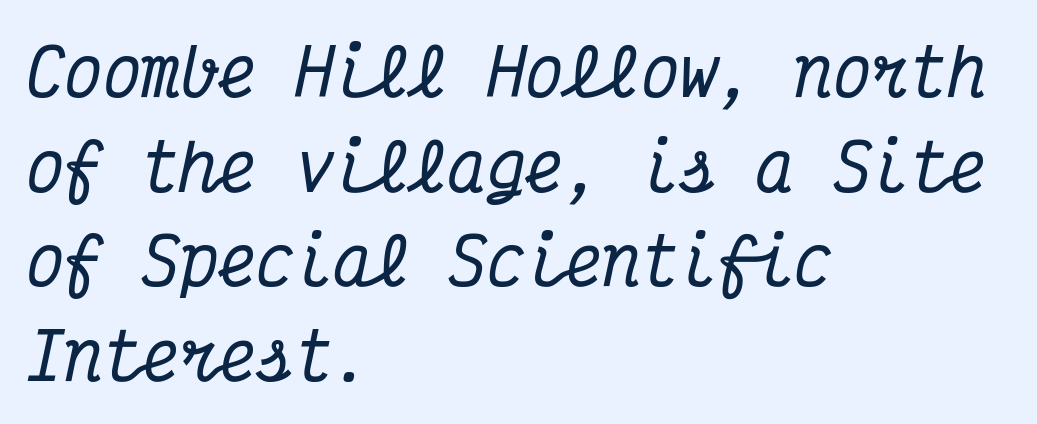
Honestly, there is no underline to notice here at all. Reading down the column, the eye jumps a familiar distance to each next line. The font family rendered here belongs to the serif group. Here the glyphs are tracked normally, forming tight word shapes. This sample uses an oblique cut, with every glyph tilted off the vertical. Note the uniform advance width — an 'i' takes as much space as an 'm'.
